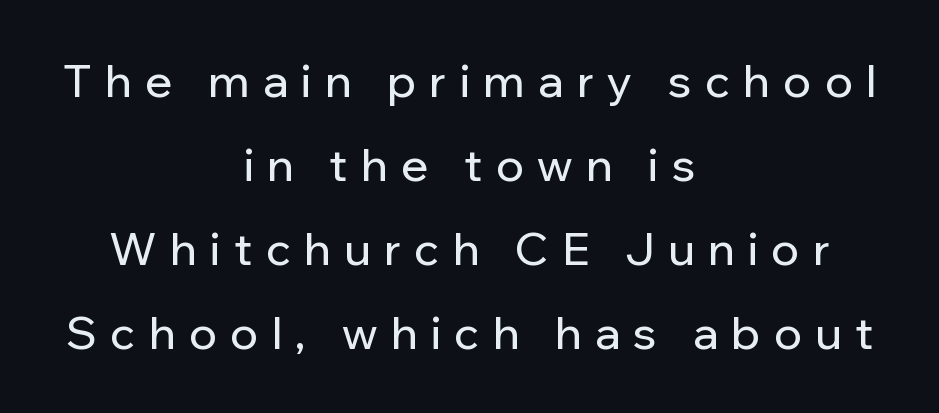
Q: Is the text italic (slanted)? A: No, it is upright.
Q: Is the typeface a serif or a sans-serif typeface? A: Sans-serif.
Q: Is the text underlined? A: No.
Q: How is the paragraph aligned? A: Centered.
Q: Is the spacing between letters normal or unusually wide? A: Unusually wide.
Q: Width (condensed, normal, or wide)? A: Normal.
Q: Stroke contrast? A: Low.
Q: x-height? A: Medium.
Q: Monospaced? A: No.
